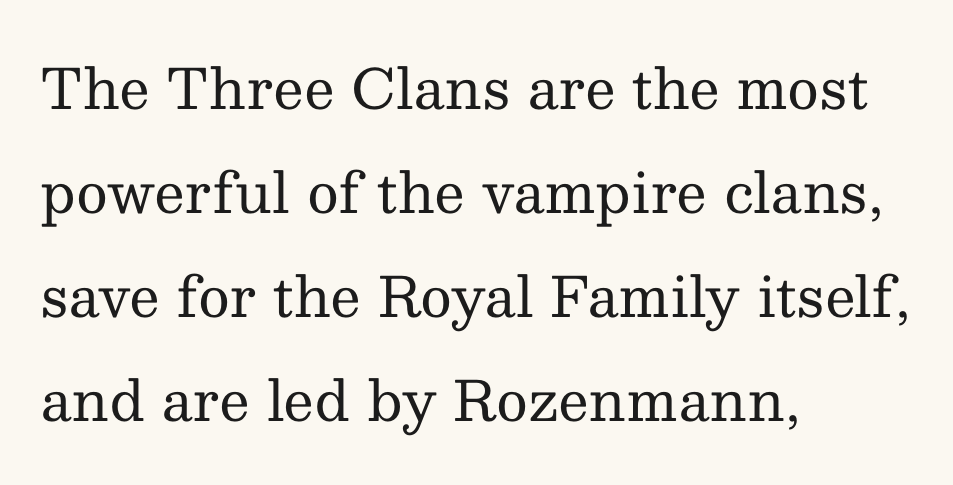
Q: Is the text bold? A: No.
Q: Is the text italic (slanted)? A: No, it is upright.
Q: Is the typeface a serif or a sans-serif typeface? A: Serif.
Q: Is the text underlined? A: No.
Q: How is the paragraph aligned? A: Left-aligned.
Q: Is the spacing between letters normal or unusually wide? A: Normal.
Q: Width (condensed, normal, or wide)? A: Normal.
Q: Stroke contrast? A: Medium.
Q: x-height? A: Medium.
Q: Monospaced? A: No.
